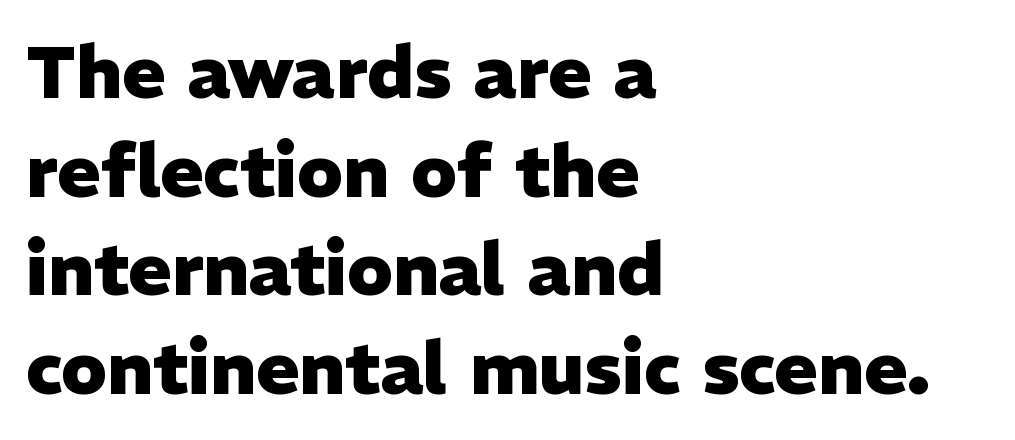
Serifs: no, the terminals of the letterforms are clean. Looks like regular typesetting: each glyph gets only the width it needs. Every character sits straight up, as roman type does. The lines in this sample share a left origin and differ only in where they stop.
